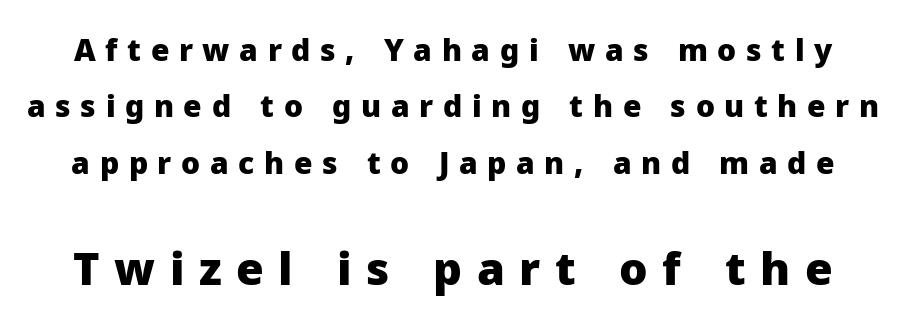
{"serif": "no", "italic": "no", "bold": "yes", "weight": "heavy", "width": "normal", "stroke_contrast": "low", "x_height": "medium", "monospaced": "no", "underline": "no", "line_spacing_ratio": 1.88, "letter_spacing": "wide", "letter_spacing_em": 0.32, "larger_block": "second", "size_ratio": 1.5, "glyph_px": 45}
